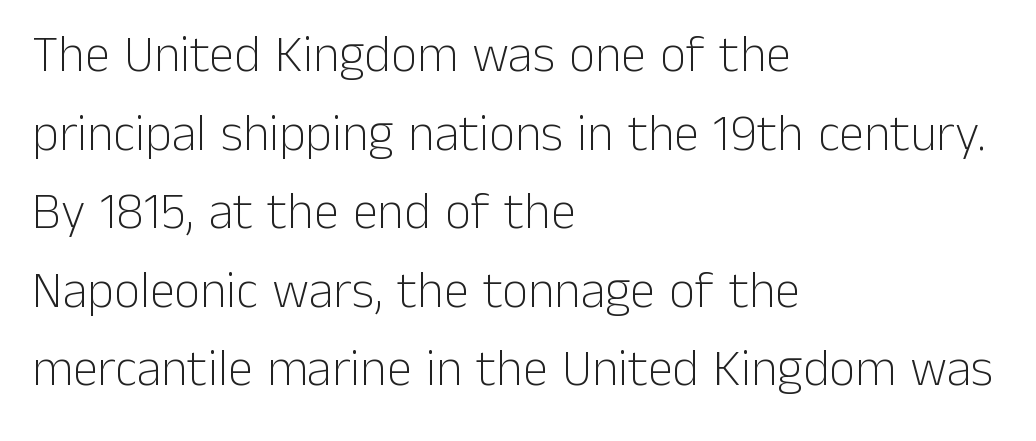
Q: Is the text bold? A: No.
Q: Is the text italic (slanted)? A: No, it is upright.
Q: Is the typeface a serif or a sans-serif typeface? A: Sans-serif.
Q: Is the text underlined? A: No.
Q: How is the paragraph aligned? A: Left-aligned.
Q: Is the spacing between letters normal or unusually wide? A: Normal.
Q: Is the spacing between lines tight, normal or loose? A: Normal.
Q: Width (condensed, normal, or wide)? A: Normal.
Q: Stroke contrast? A: Low.
Q: x-height? A: Medium.
Q: Monospaced? A: No.
